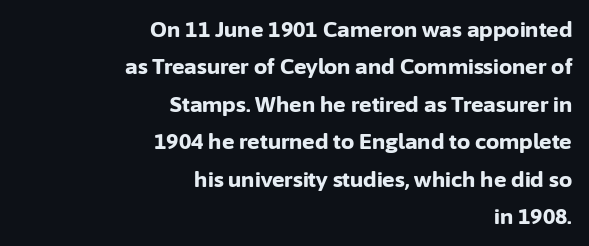
The image shows 21 px bold type, upright; set right-aligned, line spacing 1.78x, normal letter spacing, not underlined.
